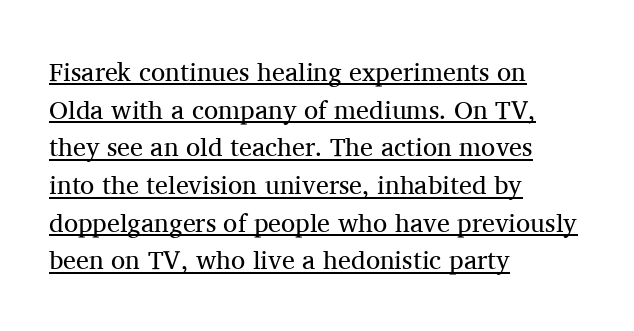
Q: Is the text bold? A: No.
Q: Is the text italic (slanted)? A: No, it is upright.
Q: Is the text underlined? A: Yes.
Q: How is the paragraph aligned? A: Left-aligned.
Q: Is the spacing between letters normal or unusually wide? A: Normal.
Q: Is the spacing between lines tight, normal or loose? A: Normal.
